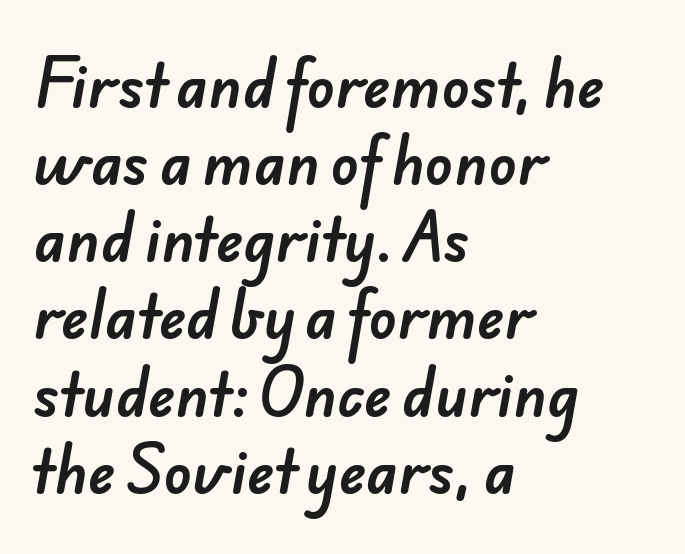
{"serif": "no", "width": "normal", "stroke_contrast": "low", "x_height": "small", "monospaced": "no", "underline": "no", "align": "left", "line_spacing": "normal", "line_spacing_ratio": 1.33, "letter_spacing": "normal", "letter_spacing_em": 0.0, "glyph_px": 58}
